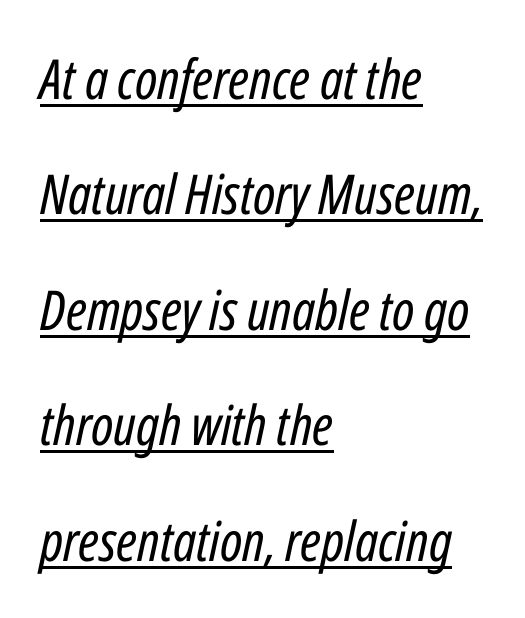
Q: Is the text bold? A: No.
Q: Is the text italic (slanted)? A: Yes, it leans right by about 12 degrees.
Q: Is the text underlined? A: Yes.
Q: How is the paragraph aligned? A: Left-aligned.
Q: Is the spacing between letters normal or unusually wide? A: Normal.
Q: Is the spacing between lines tight, normal or loose? A: Loose.
Q: Width (condensed, normal, or wide)? A: Condensed.
Q: Stroke contrast? A: Low.
Q: x-height? A: Medium.
Q: Monospaced? A: No.
